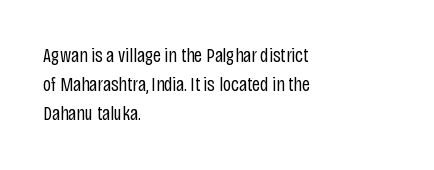
Q: Is the text bold? A: No.
Q: Is the text italic (slanted)? A: No, it is upright.
Q: Is the text underlined? A: No.
Q: How is the paragraph aligned? A: Left-aligned.
Q: Is the spacing between letters normal or unusually wide? A: Normal.
Q: Is the spacing between lines tight, normal or loose? A: Normal.
